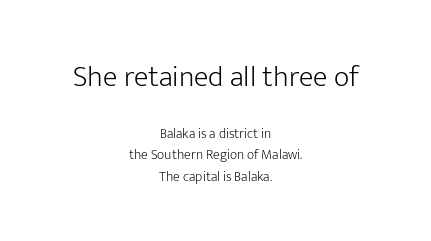
Classification — sans serif. Think standard paragraph weight, or any step lighter than that. The block of text has a typical density, with ordinary space between rows. Do the characters align in a grid? No, the font is proportional. The area under the type is left untouched. In this sample the first text group is rendered at the bigger scale.
